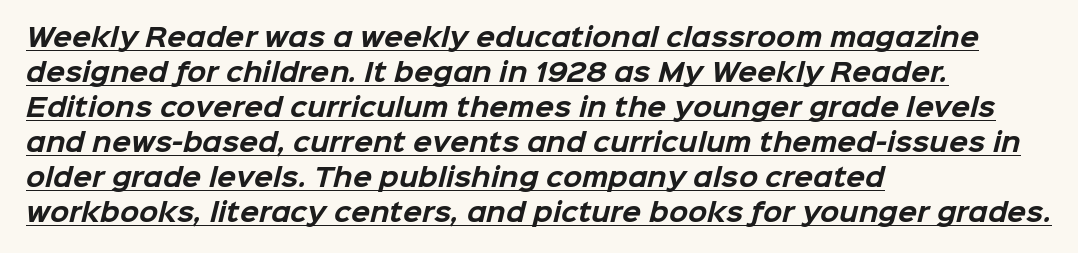
The image shows 25 px bold type; set left-aligned, normal line spacing (1.4x), normal letter spacing, underlined.
